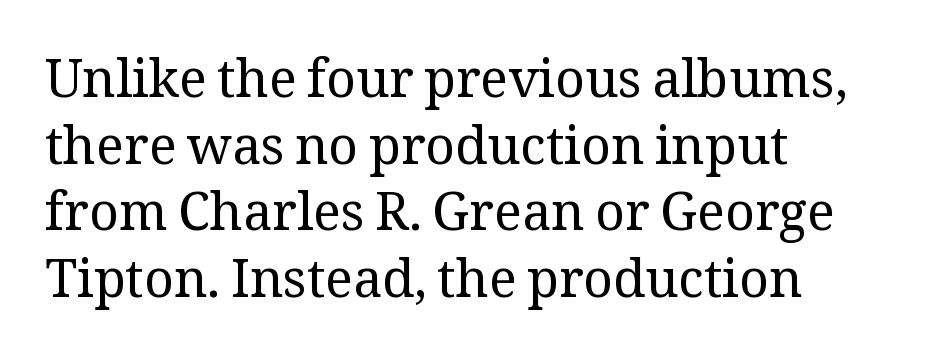
{"serif": "yes", "italic": "no", "bold": "no", "weight": "regular", "width": "normal", "stroke_contrast": "medium", "x_height": "medium", "monospaced": "no", "underline": "no", "align": "left", "line_spacing": "normal", "line_spacing_ratio": 1.28, "letter_spacing": "normal", "letter_spacing_em": 0.0, "glyph_px": 52}
